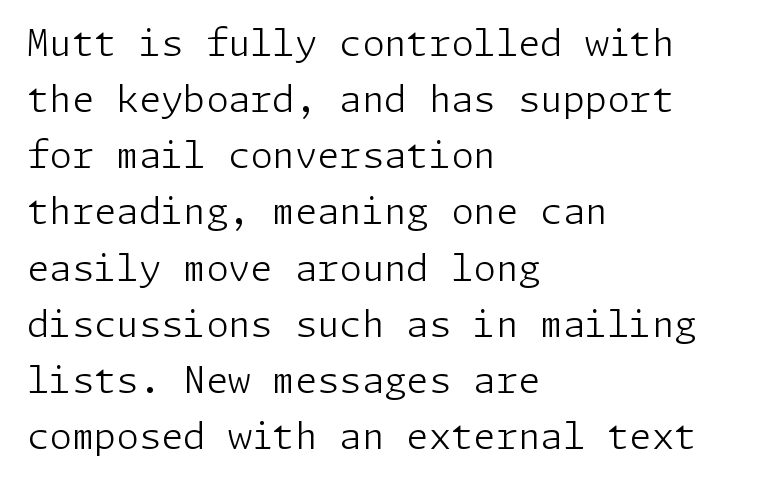
The image shows 36 px light sans-serif type, upright; set left-aligned, normal line spacing (1.56x), normal letter spacing, not underlined; low stroke contrast and a medium x-height.
